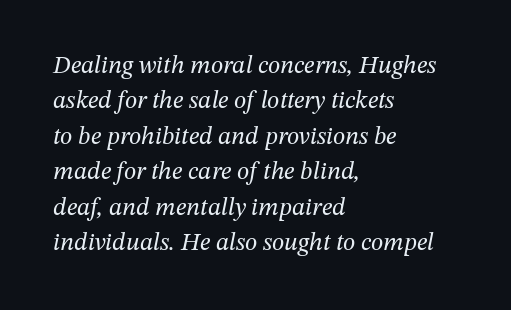
{"italic": "yes", "lean": "right", "slant_degrees": 12, "bold": "no", "underline": "no", "align": "left", "line_spacing": "normal", "line_spacing_ratio": 1.42, "letter_spacing": "normal", "letter_spacing_em": 0.0, "glyph_px": 25}
